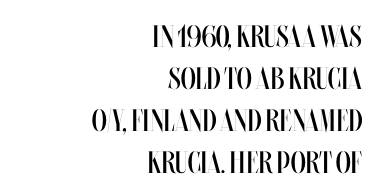
{"italic": "no", "bold": "no", "weight": "regular", "width": "condensed", "stroke_contrast": "medium", "x_height": "large", "monospaced": "no", "underline": "no", "align": "right", "line_spacing": "normal", "line_spacing_ratio": 1.35, "letter_spacing": "normal", "letter_spacing_em": 0.0, "glyph_px": 31}
